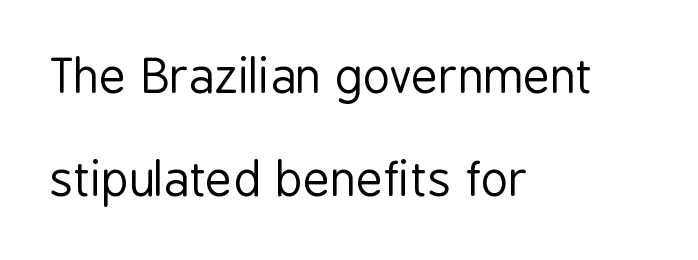
The image shows 47 px regular-weight, condensed sans-serif type, upright; set left-aligned, loose line spacing (2.2x), normal letter spacing, not underlined; low stroke contrast and a medium x-height.
